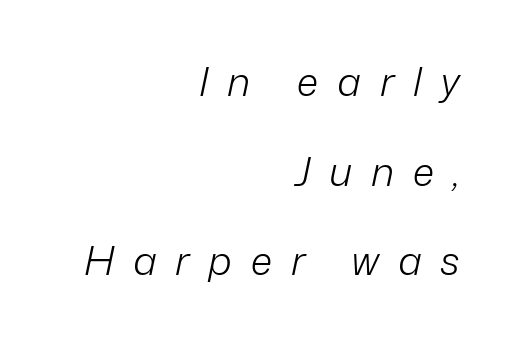
The image shows 40 px light type, italic (leaning right); set right-aligned, loose line spacing (2.24x), unusually wide letter spacing (+0.47 em), not underlined; low stroke contrast and a medium x-height.
